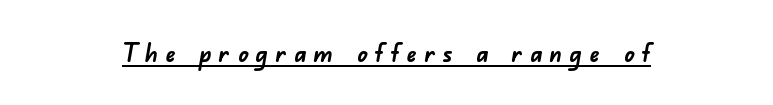
The image shows 25 px bold type; set unusually wide letter spacing (+0.3 em), underlined.
